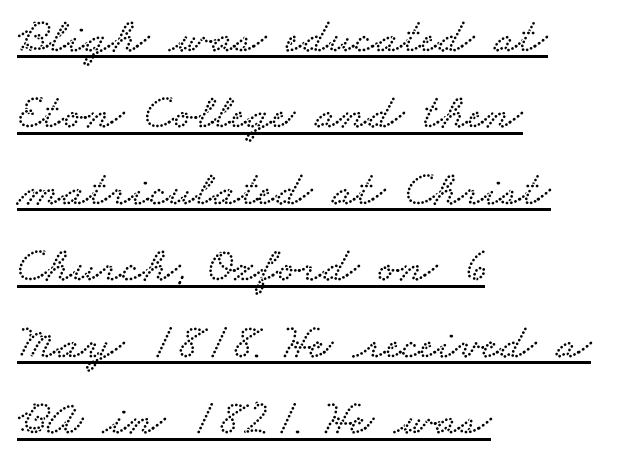
{"serif": "yes", "width": "wide", "stroke_contrast": "low", "x_height": "small", "monospaced": "no", "underline": "yes", "align": "left", "line_spacing": "normal", "line_spacing_ratio": 1.53, "letter_spacing": "normal", "letter_spacing_em": 0.0, "glyph_px": 50}
